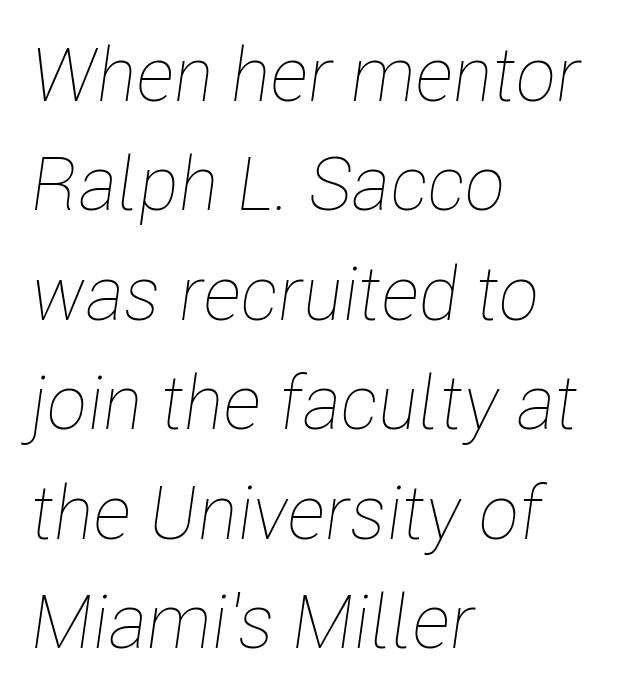
Q: Is the text bold? A: No.
Q: Is the text italic (slanted)? A: Yes, it leans right by about 8 degrees.
Q: Is the text underlined? A: No.
Q: How is the paragraph aligned? A: Left-aligned.
Q: Is the spacing between letters normal or unusually wide? A: Normal.
Q: Is the spacing between lines tight, normal or loose? A: Normal.
Q: Width (condensed, normal, or wide)? A: Condensed.
Q: Stroke contrast? A: Low.
Q: x-height? A: Medium.
Q: Monospaced? A: No.
